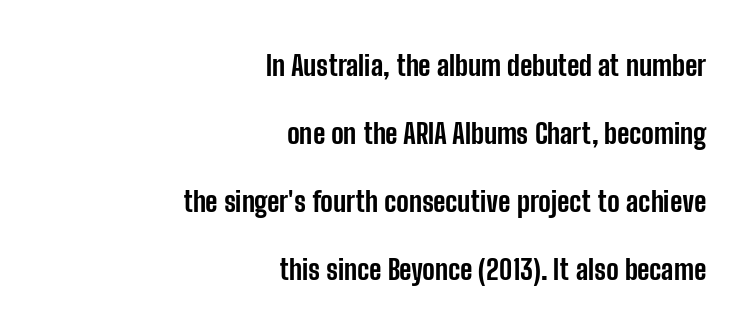
Strokes here are thick enough to call this a true bold. Words float on clear page, feet unadorned. Here the glyphs are tracked normally, forming tight word shapes. Honestly, the rows look like they've been pulled way apart. Think of a printed novel: that variable character pitch is what you see here. What kind of face is this? One without serifs — a sans.
